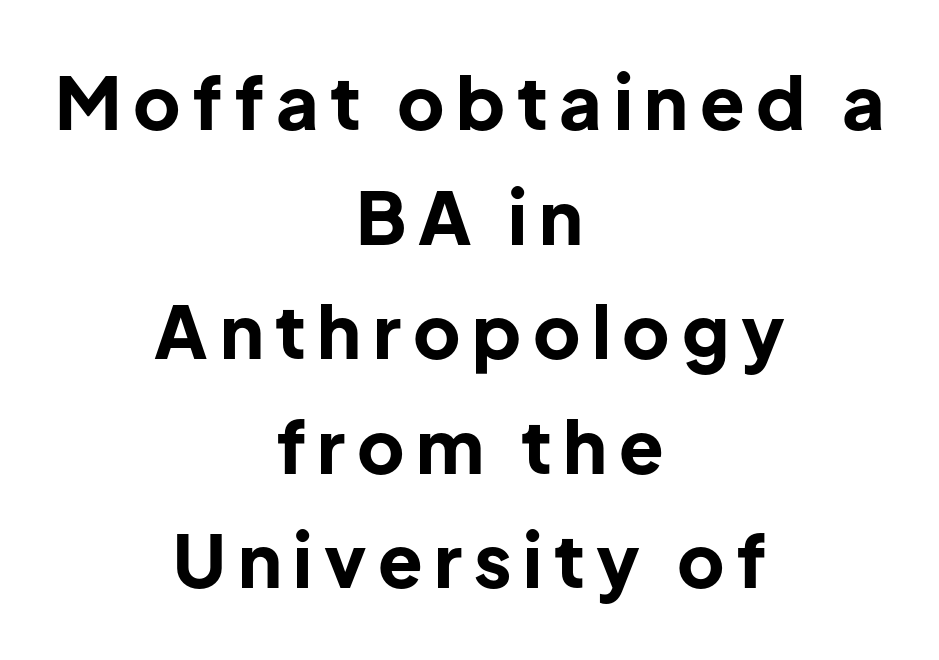
Nobody drew a line under any word here. Do the characters align in a grid? No, the font is proportional. Typesetter's note: full bold, strokes at maximum text heaviness. Characters remain perfectly vertical along every line. This block has exactly the height ordinary leading produces.
